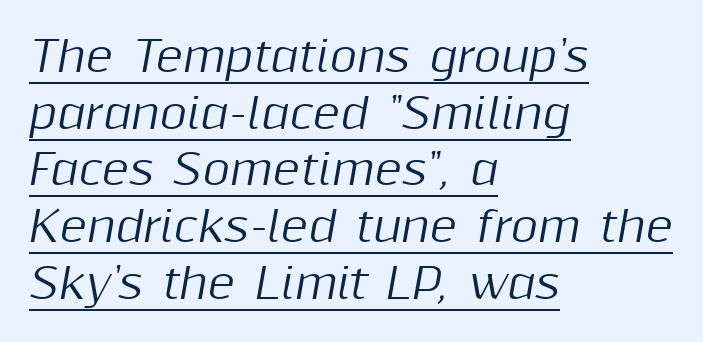
{"italic": "yes", "lean": "right", "slant_degrees": 10, "width": "normal", "stroke_contrast": "medium", "x_height": "medium", "monospaced": "no", "underline": "yes", "align": "left", "line_spacing": "normal", "line_spacing_ratio": 1.35, "letter_spacing": "normal", "letter_spacing_em": 0.0, "glyph_px": 42}
